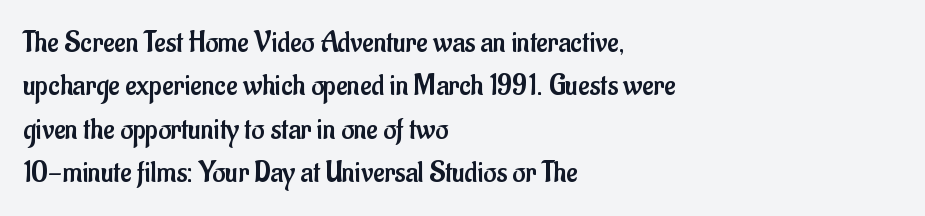
The image shows 31 px regular-weight, condensed sans-serif type, upright; set left-aligned, normal line spacing (1.4x), normal letter spacing, not underlined; low stroke contrast and a small x-height.
